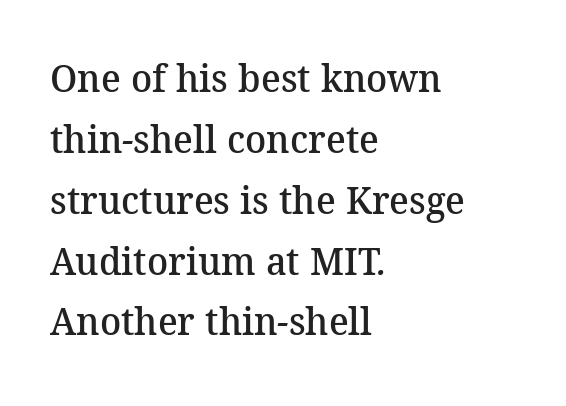
The image shows 39 px semibold serif type; set left-aligned, normal line spacing (1.56x), normal letter spacing, not underlined; medium stroke contrast and a medium x-height.
